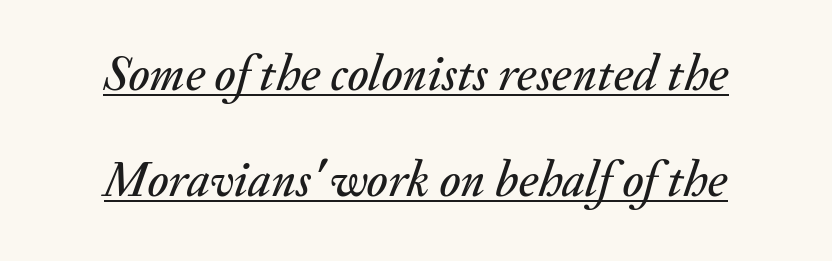
{"italic": "yes", "lean": "right", "slant_degrees": 20, "width": "normal", "stroke_contrast": "medium", "x_height": "small", "monospaced": "no", "underline": "yes", "line_spacing": "loose", "line_spacing_ratio": 2.12, "letter_spacing": "normal", "letter_spacing_em": 0.0, "glyph_px": 50}
